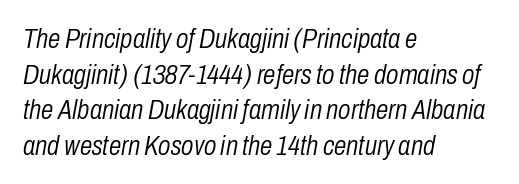
The image shows 28 px light, condensed type, italic (leaning right); set left-aligned, normal line spacing (1.27x), normal letter spacing, not underlined; low stroke contrast and a medium x-height.
